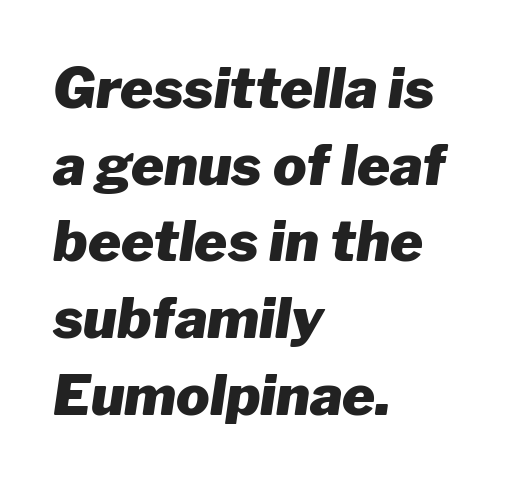
Q: Is the text bold? A: Yes.
Q: Is the text italic (slanted)? A: Yes, it leans right by about 8 degrees.
Q: Is the text underlined? A: No.
Q: How is the paragraph aligned? A: Left-aligned.
Q: Is the spacing between letters normal or unusually wide? A: Normal.
Q: Is the spacing between lines tight, normal or loose? A: Normal.
Q: Width (condensed, normal, or wide)? A: Normal.
Q: Stroke contrast? A: Low.
Q: x-height? A: Medium.
Q: Monospaced? A: No.
